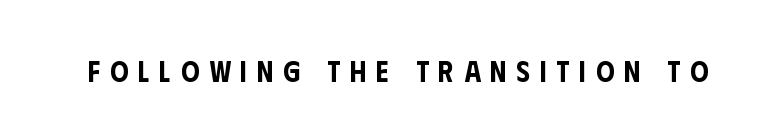
{"serif": "no", "italic": "no", "width": "condensed", "stroke_contrast": "low", "x_height": "large", "monospaced": "no", "underline": "no", "letter_spacing": "wide", "letter_spacing_em": 0.34, "glyph_px": 29}
